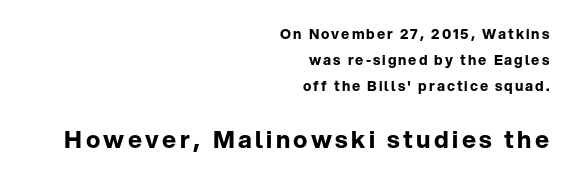
Q: Is the text bold? A: Yes.
Q: Is the text italic (slanted)? A: No, it is upright.
Q: Is the text underlined? A: No.
Q: How is the paragraph aligned? A: Right-aligned.
Q: Which block of text is set in a larger size, the first (top) or the second (bottom)? A: The second (bottom) one.
